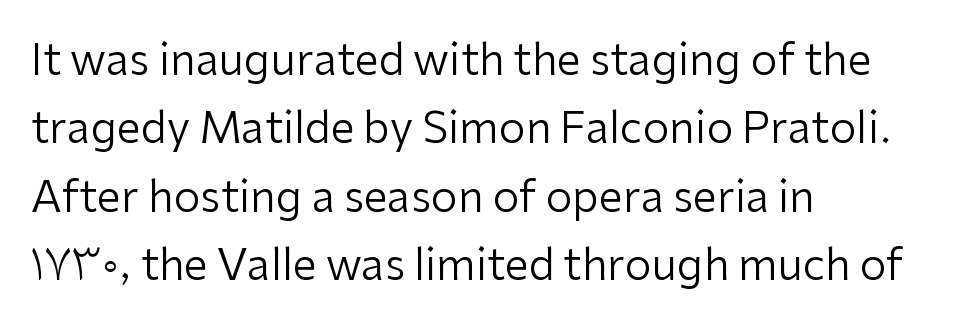
Q: Is the text bold? A: No.
Q: Is the text italic (slanted)? A: No, it is upright.
Q: Is the typeface a serif or a sans-serif typeface? A: Sans-serif.
Q: Is the text underlined? A: No.
Q: How is the paragraph aligned? A: Left-aligned.
Q: Is the spacing between letters normal or unusually wide? A: Normal.
Q: Is the spacing between lines tight, normal or loose? A: Normal.
Q: Width (condensed, normal, or wide)? A: Normal.
Q: Stroke contrast? A: Low.
Q: x-height? A: Medium.
Q: Monospaced? A: No.
